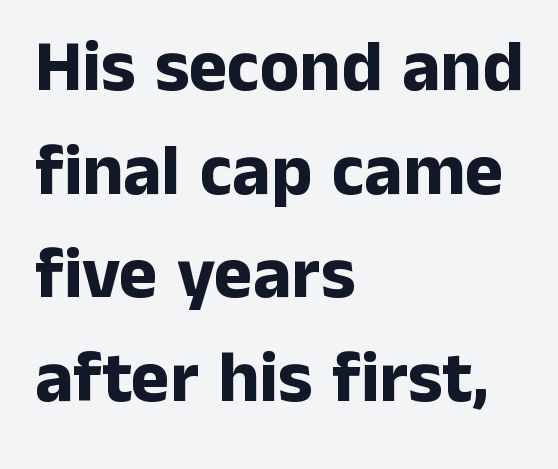
The image shows 73 px bold sans-serif type, upright; set left-aligned, normal line spacing (1.42x), normal letter spacing, not underlined; low stroke contrast and a medium x-height.
